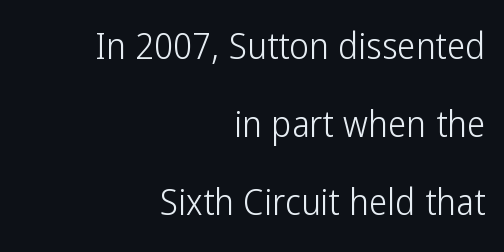
{"serif": "no", "italic": "no", "bold": "no", "weight": "light", "width": "condensed", "stroke_contrast": "low", "x_height": "medium", "monospaced": "no", "underline": "no", "align": "right", "line_spacing": "loose", "line_spacing_ratio": 2.11, "letter_spacing": "normal", "letter_spacing_em": 0.0, "glyph_px": 37}
